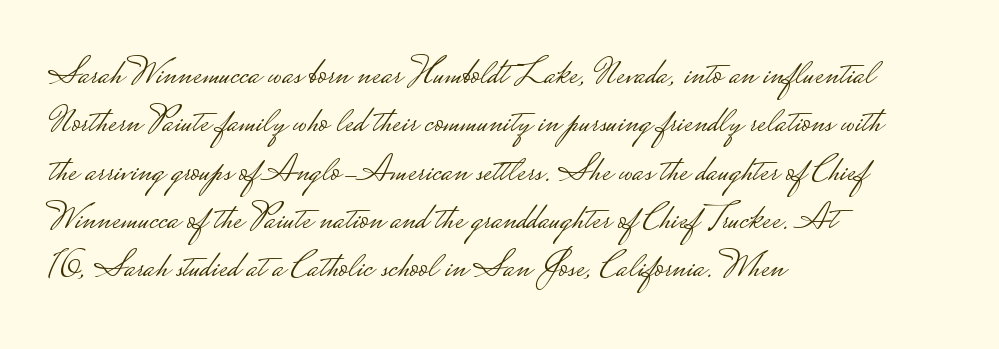
The passage shown is typed in a proportional face where columns would drift. The letters carry no serifs — their stems end cleanly without finishing strokes. Look at the tracking — it's just the regular setting, nothing added. One glance says typical: line gaps are just what's usual. Visually the block forms a straight wall on the left and a jagged coastline on the right. Heaviness? Minimal to ordinary, like unemphasized prose.
